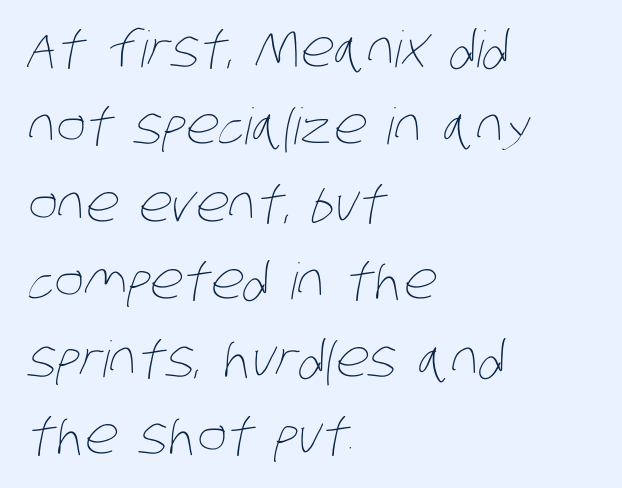
{"bold": "no", "weight": "thin", "width": "condensed", "stroke_contrast": "low", "x_height": "large", "monospaced": "no", "underline": "no", "align": "left", "line_spacing": "normal", "line_spacing_ratio": 1.55, "letter_spacing": "normal", "letter_spacing_em": 0.0, "glyph_px": 50}
